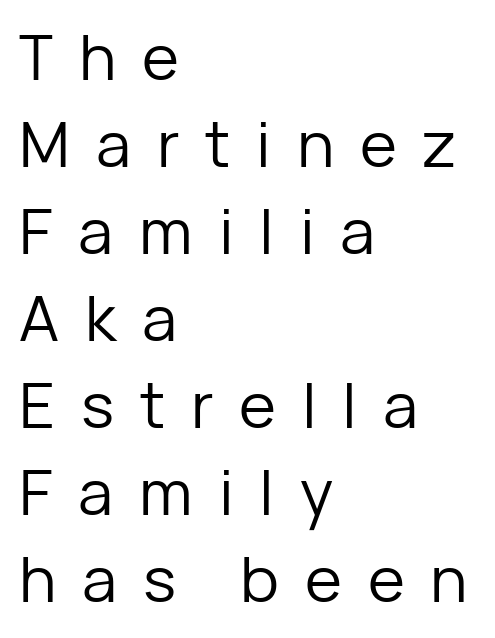
Decoration check: the copy has no underline. What kind of face is this? One without serifs — a sans. Is this a heavy cut? Hardly; it is regular or lighter. Students, note that the glyphs here are deliberately spaced far apart.
